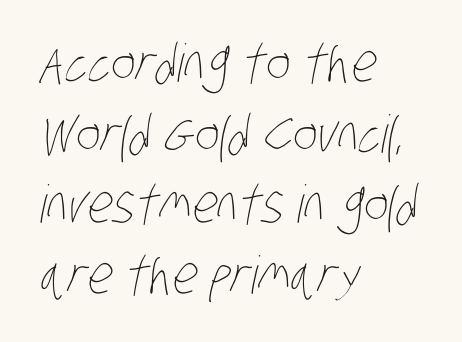
Layout note: lines flush left. Descender tails drop into unmarked territory. No heavy texture on the line: the type isn't bold. The rendering keeps characters at their native spacing. Proportional: the letters do not fall into vertical columns.
